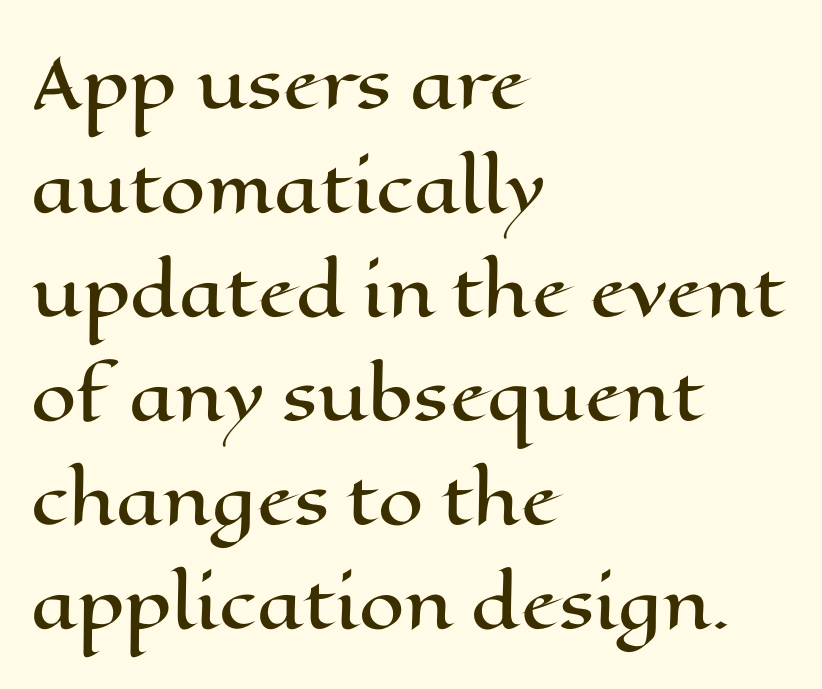
{"italic": "no", "width": "wide", "stroke_contrast": "high", "x_height": "medium", "monospaced": "no", "underline": "no", "align": "left", "line_spacing": "normal", "line_spacing_ratio": 1.6, "letter_spacing": "normal", "letter_spacing_em": 0.0, "glyph_px": 65}
